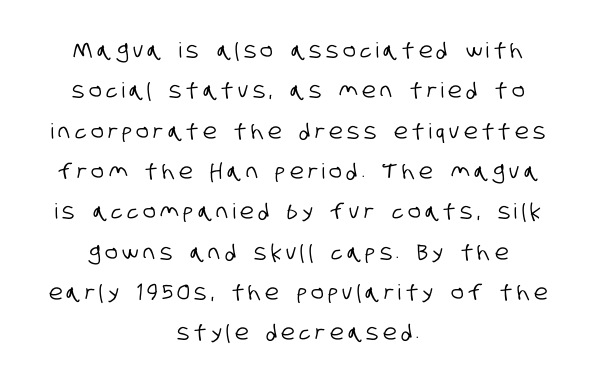
Q: Is the text underlined? A: No.
Q: How is the paragraph aligned? A: Centered.
Q: Is the spacing between letters normal or unusually wide? A: Unusually wide.
Q: Is the spacing between lines tight, normal or loose? A: Loose.
